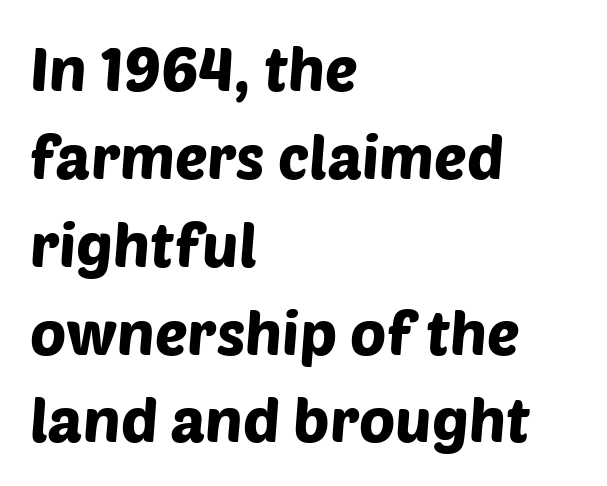
{"serif": "no", "width": "normal", "stroke_contrast": "low", "x_height": "large", "monospaced": "no", "underline": "no", "align": "left", "line_spacing": "normal", "line_spacing_ratio": 1.44, "letter_spacing": "normal", "letter_spacing_em": 0.0, "glyph_px": 61}
